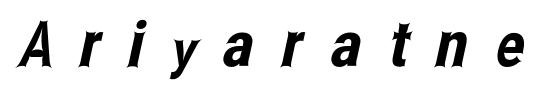
{"serif": "no", "width": "condensed", "stroke_contrast": "low", "x_height": "medium", "monospaced": "no", "underline": "no", "letter_spacing": "wide", "letter_spacing_em": 0.45, "glyph_px": 63}
